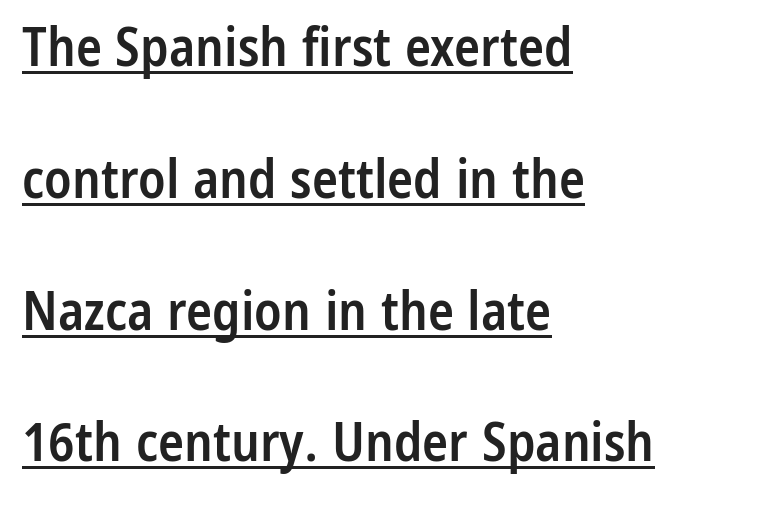
Q: Is the text bold? A: Semi-bold.
Q: Is the text italic (slanted)? A: No, it is upright.
Q: Is the typeface a serif or a sans-serif typeface? A: Sans-serif.
Q: Is the text underlined? A: Yes.
Q: How is the paragraph aligned? A: Left-aligned.
Q: Is the spacing between letters normal or unusually wide? A: Normal.
Q: Is the spacing between lines tight, normal or loose? A: Loose.
Q: Width (condensed, normal, or wide)? A: Condensed.
Q: Stroke contrast? A: Low.
Q: x-height? A: Medium.
Q: Monospaced? A: No.
